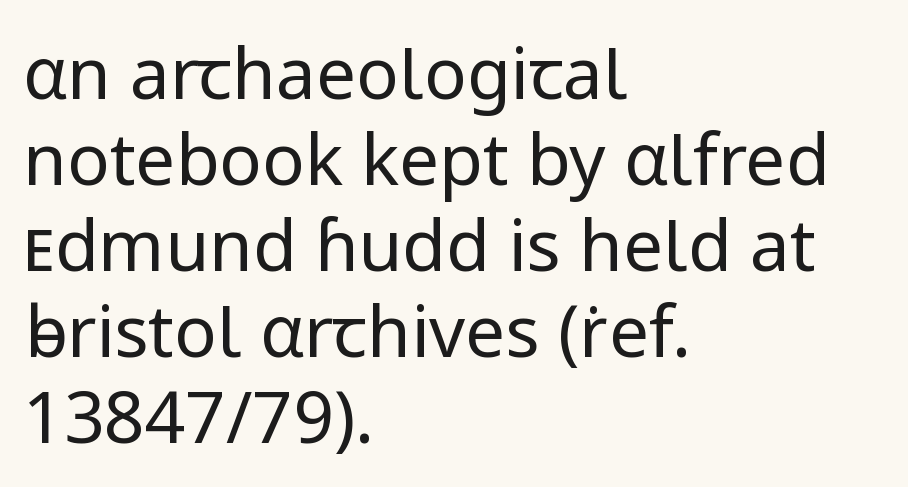
The image shows 71 px regular-weight sans-serif type, upright; set left-aligned, line spacing 1.21x, normal letter spacing, not underlined; low stroke contrast and a medium x-height.
